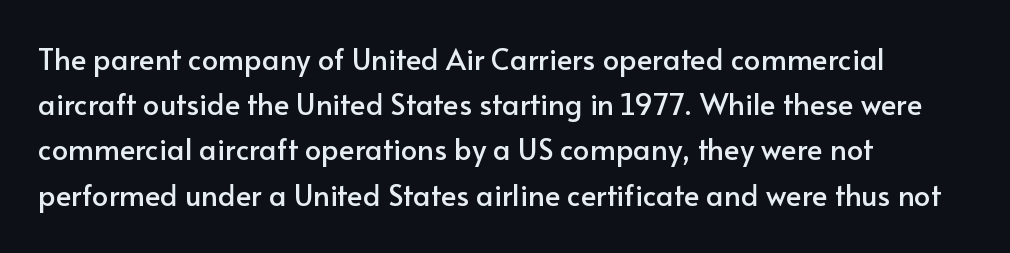
Letterform terminals end flat and unadorned throughout the passage. The passage shown has conventional tracking throughout. Baseline-to-baseline distance is the conventional proportion of letter height. These lines are set flush left with a ragged right edge. Clear beneath every line of the passage. The passage shown is typed in a proportional face where columns would drift.
